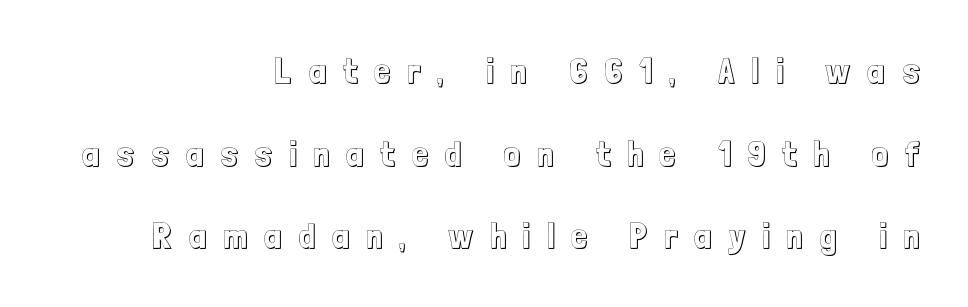
{"italic": "no", "width": "condensed", "x_height": "medium", "monospaced": "no", "underline": "no", "align": "right", "line_spacing": "loose", "line_spacing_ratio": 2.36, "letter_spacing": "wide", "letter_spacing_em": 0.49, "glyph_px": 35}
